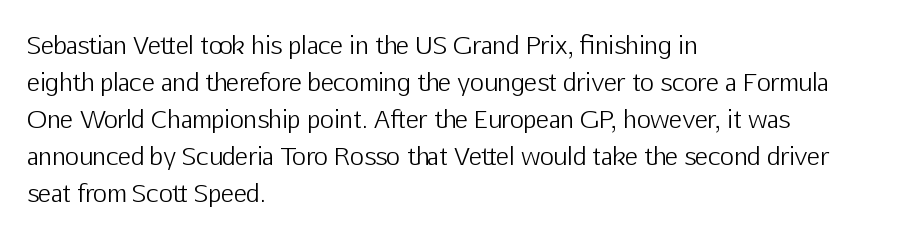
Vertical strokes here are truly vertical. Every row of glyphs begins at an identical x-position on the left. Between one letter and the next there's only the usual sliver of space. Only glyphs here, with clear space below each row.
